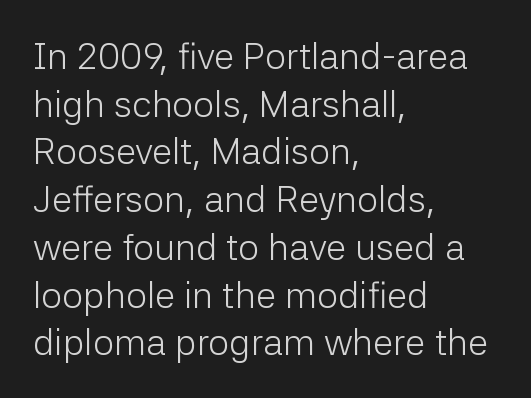
{"serif": "no", "italic": "no", "bold": "no", "weight": "light", "width": "normal", "stroke_contrast": "low", "x_height": "medium", "monospaced": "no", "underline": "no", "align": "left", "line_spacing": "normal", "line_spacing_ratio": 1.29, "letter_spacing": "normal", "letter_spacing_em": 0.0, "glyph_px": 37}
